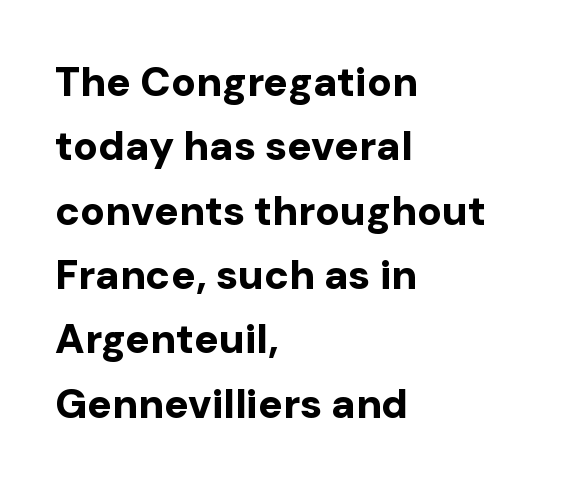
{"serif": "no", "italic": "no", "bold": "yes", "weight": "bold", "width": "normal", "stroke_contrast": "low", "x_height": "medium", "monospaced": "no", "underline": "no", "align": "left", "line_spacing": "normal", "line_spacing_ratio": 1.57, "letter_spacing": "normal", "letter_spacing_em": 0.0, "glyph_px": 41}
